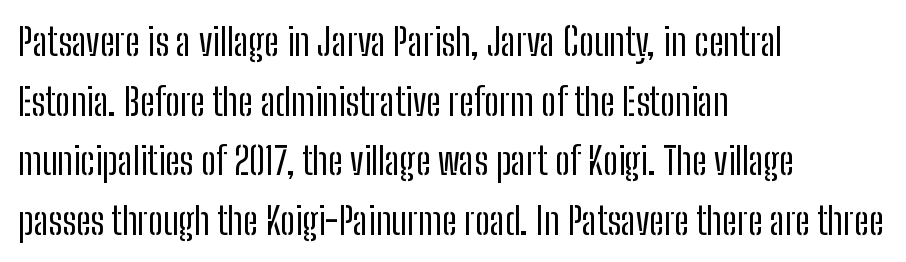
Q: Is the text bold? A: No.
Q: Is the text italic (slanted)? A: No, it is upright.
Q: Is the typeface a serif or a sans-serif typeface? A: Sans-serif.
Q: Is the text underlined? A: No.
Q: How is the paragraph aligned? A: Left-aligned.
Q: Is the spacing between letters normal or unusually wide? A: Normal.
Q: Is the spacing between lines tight, normal or loose? A: Normal.
Q: Width (condensed, normal, or wide)? A: Condensed.
Q: Stroke contrast? A: Low.
Q: x-height? A: Medium.
Q: Monospaced? A: No.
